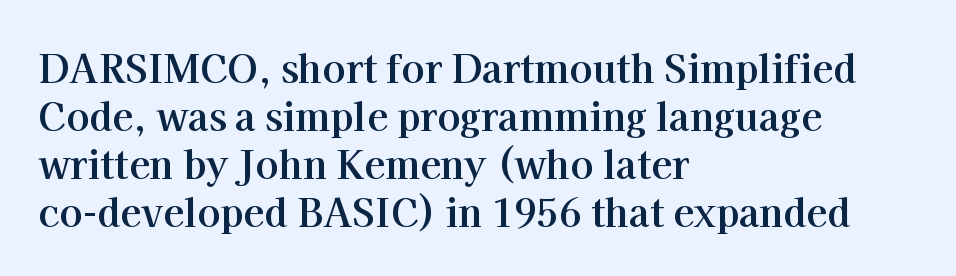
Q: Is the text bold? A: Yes.
Q: Is the text italic (slanted)? A: No, it is upright.
Q: Is the typeface a serif or a sans-serif typeface? A: Serif.
Q: Is the text underlined? A: No.
Q: How is the paragraph aligned? A: Left-aligned.
Q: Is the spacing between letters normal or unusually wide? A: Normal.
Q: Is the spacing between lines tight, normal or loose? A: Normal.
Q: Width (condensed, normal, or wide)? A: Normal.
Q: Stroke contrast? A: High.
Q: x-height? A: Medium.
Q: Monospaced? A: No.
